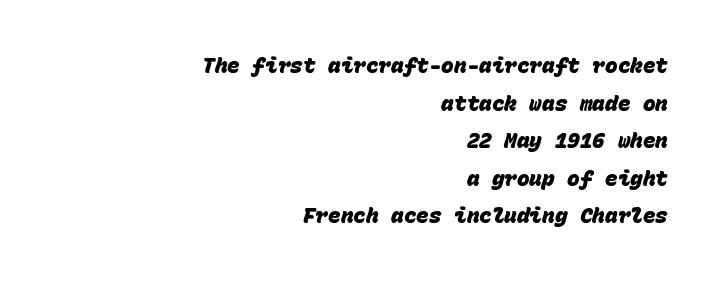
Q: Is the text bold? A: Yes.
Q: Is the text underlined? A: No.
Q: How is the paragraph aligned? A: Right-aligned.
Q: Is the spacing between letters normal or unusually wide? A: Normal.
